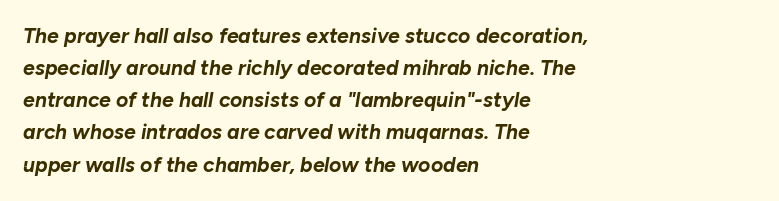
Anything drawn beneath the words? Only blank space. Normally led — the rows are evenly, conventionally spaced. In terms of posture, this sample is oblique. Which margin do the lines hug? The left one — the right edge is uneven.
